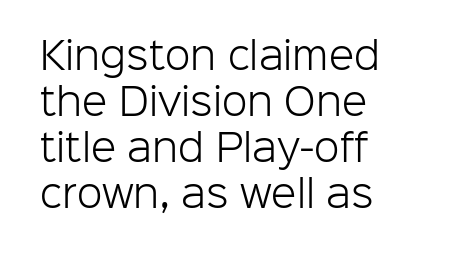
{"serif": "no", "italic": "no", "bold": "no", "weight": "light", "width": "normal", "stroke_contrast": "low", "x_height": "medium", "monospaced": "no", "underline": "no", "align": "left", "line_spacing_ratio": 1.24, "letter_spacing": "normal", "letter_spacing_em": 0.0, "glyph_px": 37}
